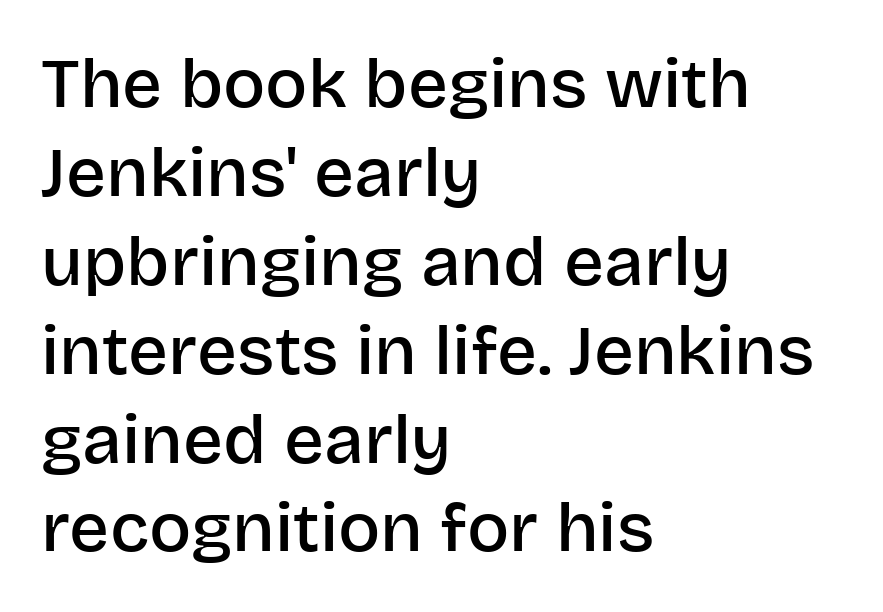
Q: Is the text bold? A: Semi-bold.
Q: Is the text italic (slanted)? A: No, it is upright.
Q: Is the typeface a serif or a sans-serif typeface? A: Sans-serif.
Q: Is the text underlined? A: No.
Q: How is the paragraph aligned? A: Left-aligned.
Q: Is the spacing between letters normal or unusually wide? A: Normal.
Q: Is the spacing between lines tight, normal or loose? A: Normal.
Q: Width (condensed, normal, or wide)? A: Normal.
Q: Stroke contrast? A: Low.
Q: x-height? A: Large.
Q: Monospaced? A: No.
